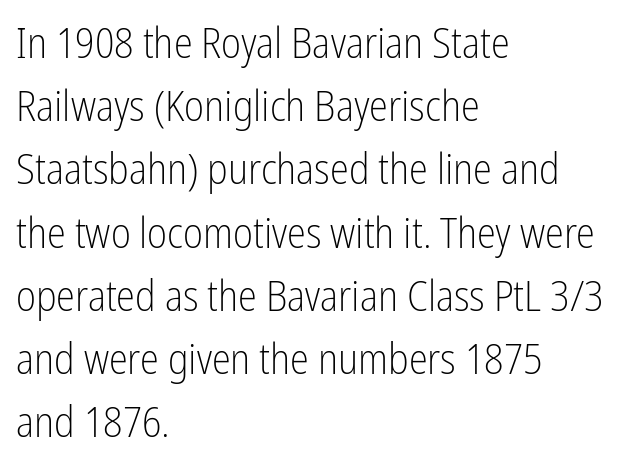
Lines of text with bare space underneath. Upright lettering throughout. Leftover space on each line is placed entirely after the last word. Serif or sans? Sans — the stroke terminals are bare. What's the leading like? Ordinary, nothing unusual.
